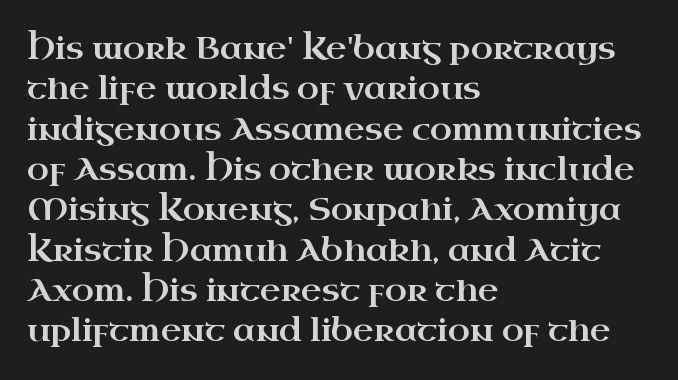
The image shows 32 px wide serif type, upright; set left-aligned, normal line spacing (1.26x), normal letter spacing, not underlined; high stroke contrast and a small x-height.
